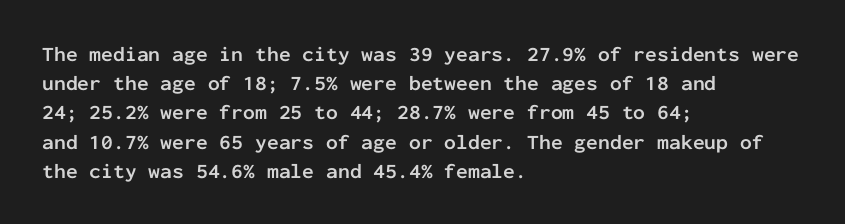
{"italic": "no", "bold": "yes", "underline": "no", "align": "left", "line_spacing": "normal", "line_spacing_ratio": 1.39, "letter_spacing": "normal", "letter_spacing_em": 0.0, "glyph_px": 21}
